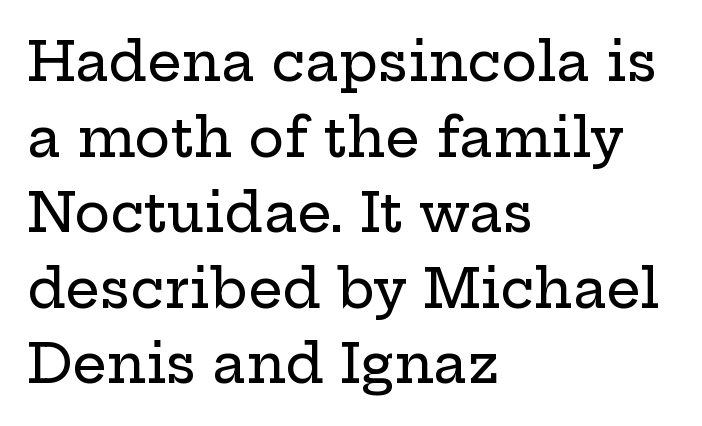
{"serif": "yes", "italic": "no", "width": "wide", "stroke_contrast": "low", "x_height": "medium", "monospaced": "no", "underline": "no", "align": "left", "line_spacing": "normal", "line_spacing_ratio": 1.4, "letter_spacing": "normal", "letter_spacing_em": 0.0, "glyph_px": 54}
